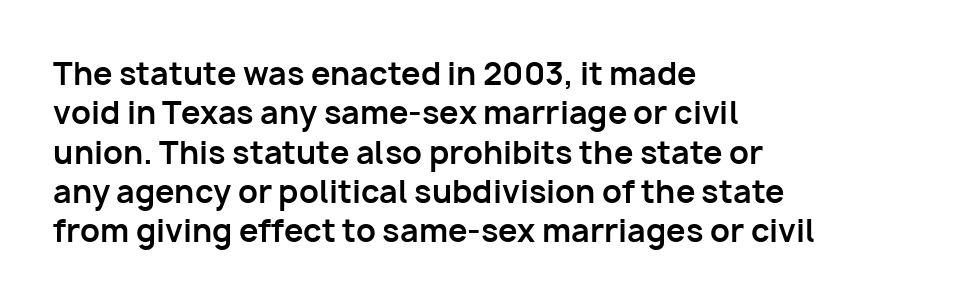
The typesetter chose a ragged-right arrangement here. A typesetter would call this zero additional tracking. A full-strength bold gives these letters their thick strokes. Nope, no serifs anywhere on these letters. Italic? Not at all — the glyphs are vertical. Do the characters align in a grid? No, the font is proportional.
